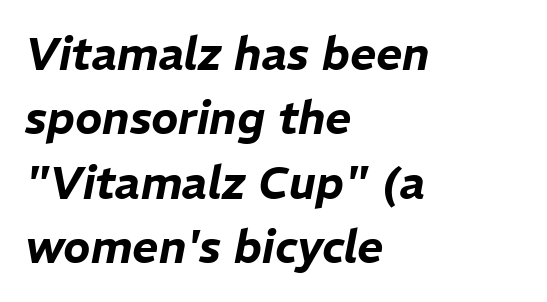
{"italic": "yes", "lean": "right", "slant_degrees": 11, "width": "normal", "stroke_contrast": "low", "x_height": "medium", "monospaced": "no", "underline": "no", "align": "left", "line_spacing": "normal", "line_spacing_ratio": 1.43, "letter_spacing": "normal", "letter_spacing_em": 0.0, "glyph_px": 45}
